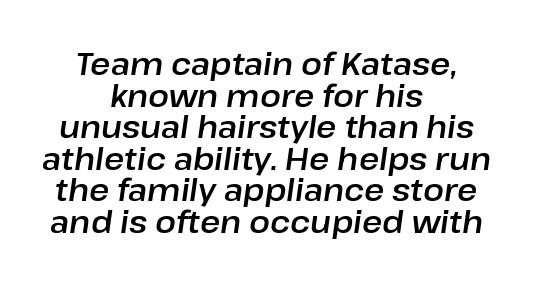
Q: Is the text italic (slanted)? A: Yes, it leans right by about 8 degrees.
Q: Is the text underlined? A: No.
Q: How is the paragraph aligned? A: Centered.
Q: Is the spacing between letters normal or unusually wide? A: Normal.
Q: Is the spacing between lines tight, normal or loose? A: Tight.
Q: Width (condensed, normal, or wide)? A: Normal.
Q: Stroke contrast? A: Low.
Q: x-height? A: Medium.
Q: Monospaced? A: No.
